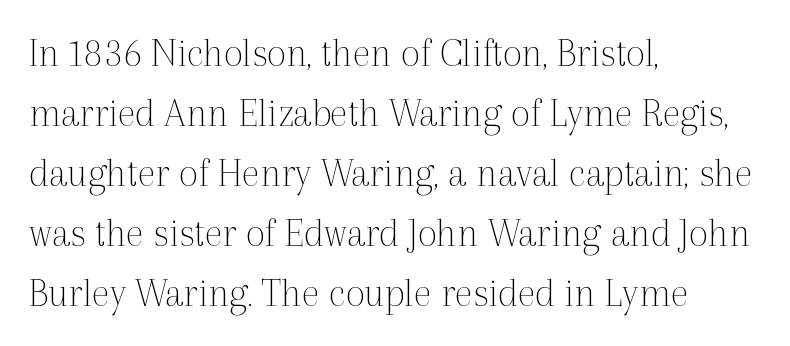
Q: Is the text bold? A: No.
Q: Is the text italic (slanted)? A: No, it is upright.
Q: Is the typeface a serif or a sans-serif typeface? A: Serif.
Q: Is the text underlined? A: No.
Q: How is the paragraph aligned? A: Left-aligned.
Q: Is the spacing between letters normal or unusually wide? A: Normal.
Q: Is the spacing between lines tight, normal or loose? A: Normal.
Q: Width (condensed, normal, or wide)? A: Normal.
Q: x-height? A: Medium.
Q: Monospaced? A: No.
